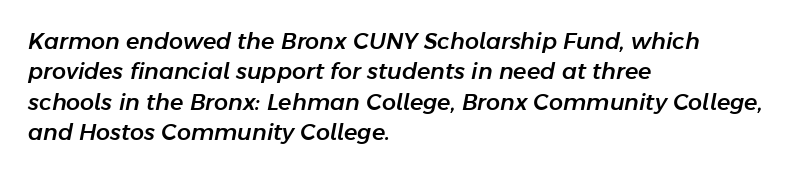
{"italic": "yes", "lean": "right", "slant_degrees": 11, "underline": "no", "align": "left", "line_spacing": "normal", "line_spacing_ratio": 1.38, "letter_spacing": "normal", "letter_spacing_em": 0.0, "glyph_px": 22}
